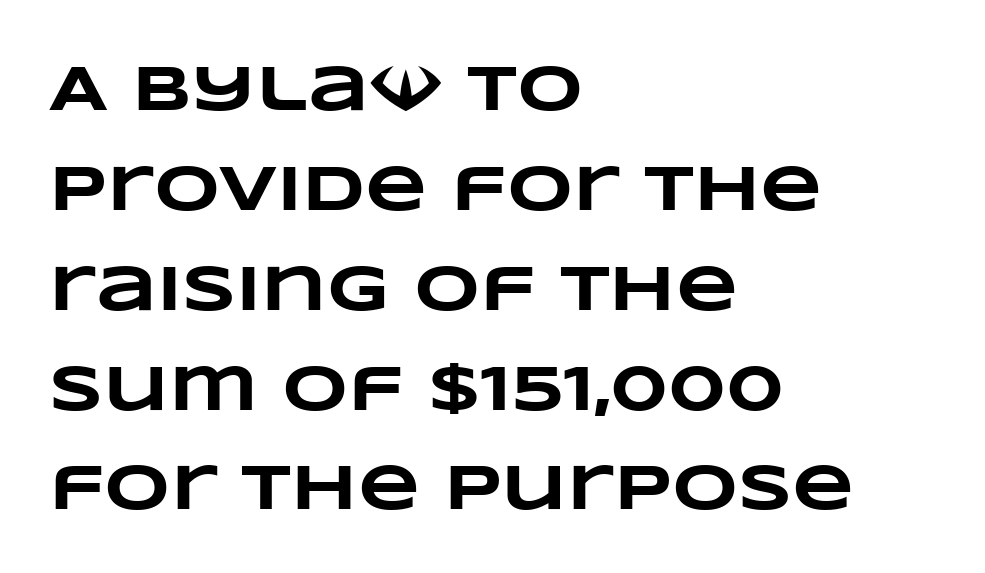
{"bold": "yes", "weight": "heavy", "width": "wide", "stroke_contrast": "low", "x_height": "large", "monospaced": "no", "underline": "no", "align": "left", "line_spacing": "normal", "line_spacing_ratio": 1.56, "letter_spacing": "normal", "letter_spacing_em": 0.0, "glyph_px": 64}
